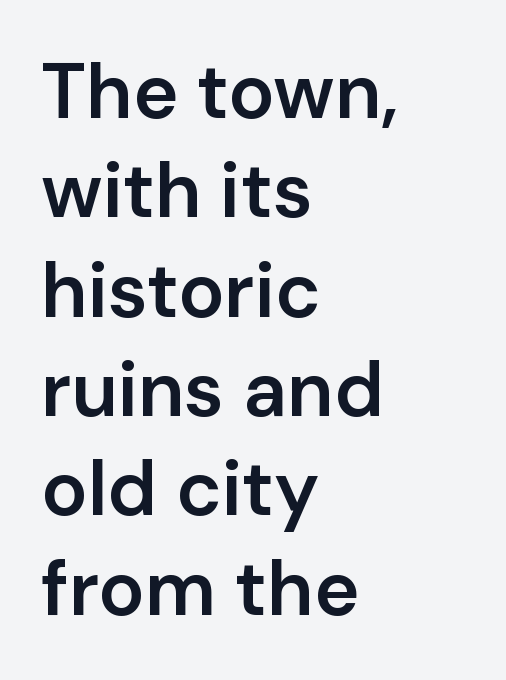
{"serif": "no", "italic": "no", "bold": "semi", "weight": "semibold", "width": "normal", "stroke_contrast": "low", "x_height": "medium", "monospaced": "no", "underline": "no", "align": "left", "line_spacing": "normal", "line_spacing_ratio": 1.29, "letter_spacing": "normal", "letter_spacing_em": 0.0, "glyph_px": 77}
